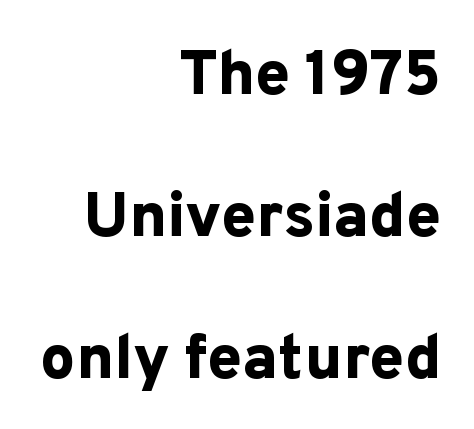
{"serif": "no", "italic": "no", "bold": "yes", "weight": "bold", "width": "normal", "stroke_contrast": "low", "x_height": "medium", "monospaced": "no", "underline": "no", "align": "right", "line_spacing": "loose", "line_spacing_ratio": 2.29, "letter_spacing": "normal", "letter_spacing_em": 0.0, "glyph_px": 62}
